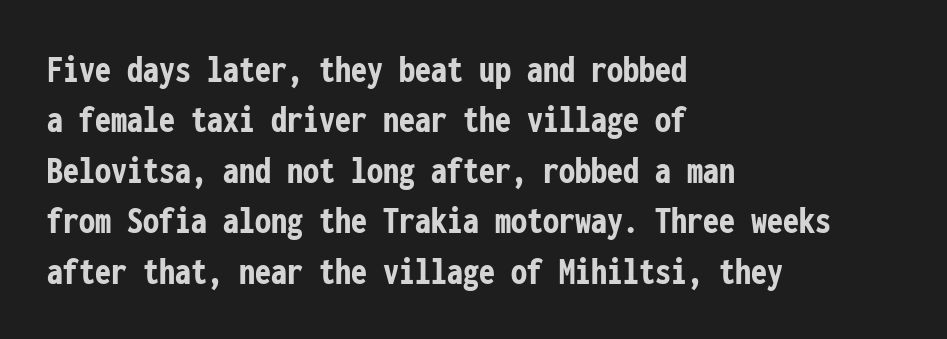
The image shows 40 px semibold, condensed sans-serif type, upright, monospaced; set left-aligned, normal line spacing (1.26x), normal letter spacing, not underlined; low stroke contrast and a medium x-height.
